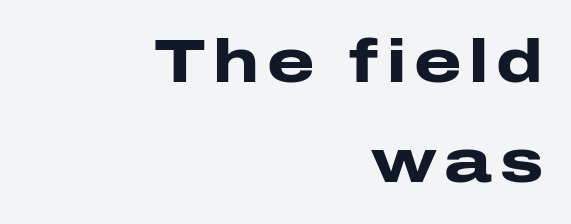
{"serif": "no", "italic": "no", "bold": "yes", "weight": "heavy", "width": "wide", "stroke_contrast": "low", "x_height": "medium", "monospaced": "no", "underline": "no", "align": "right", "line_spacing": "normal", "line_spacing_ratio": 1.64, "glyph_px": 61}
